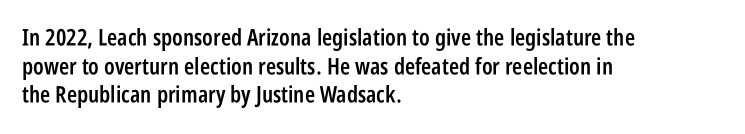
The image shows 23 px text type, upright; set left-aligned, line spacing 1.24x, normal letter spacing, not underlined.
